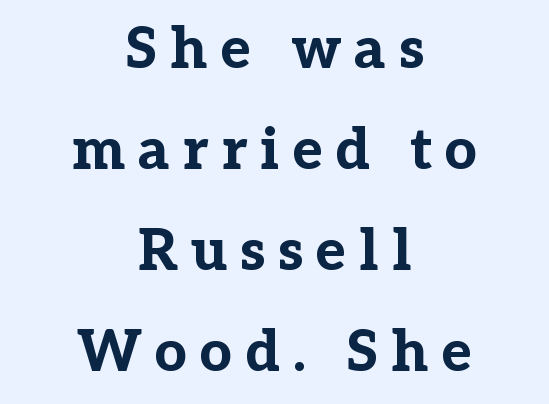
You can tell from the footed stems that serif type was used. Looks like regular typesetting: each glyph gets only the width it needs. Decoration check: the copy has no underline. Where is the straight margin? There isn't one; the lines are centered. Words appear elongated and porous because spacing is wide.
